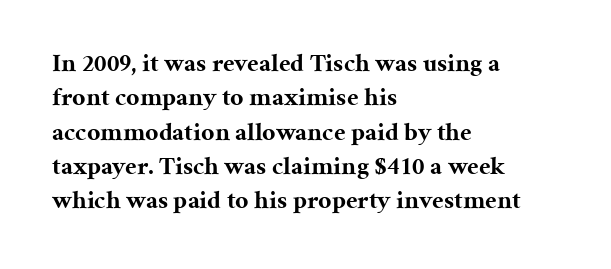
The image shows 26 px bold type, upright; set left-aligned, normal line spacing (1.32x), normal letter spacing, not underlined.
